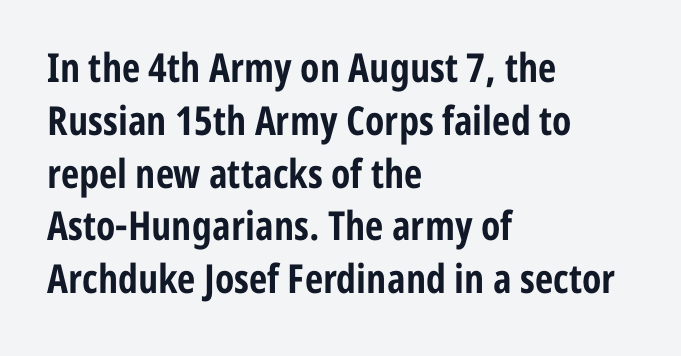
Q: Is the text bold? A: Yes.
Q: Is the text italic (slanted)? A: No, it is upright.
Q: Is the typeface a serif or a sans-serif typeface? A: Sans-serif.
Q: Is the text underlined? A: No.
Q: How is the paragraph aligned? A: Left-aligned.
Q: Is the spacing between letters normal or unusually wide? A: Normal.
Q: Is the spacing between lines tight, normal or loose? A: Normal.
Q: Width (condensed, normal, or wide)? A: Condensed.
Q: Stroke contrast? A: Low.
Q: x-height? A: Medium.
Q: Monospaced? A: No.
